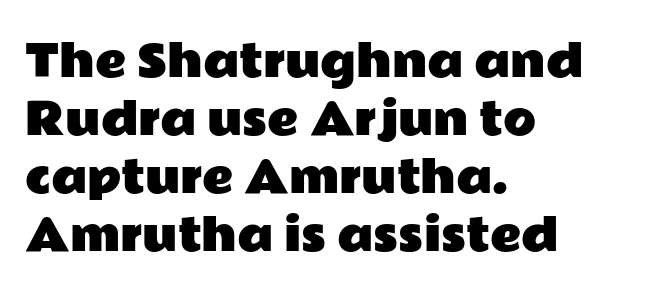
The image shows 43 px wide sans-serif type, upright; set left-aligned, normal line spacing (1.35x), normal letter spacing, not underlined; low stroke contrast and a medium x-height.
